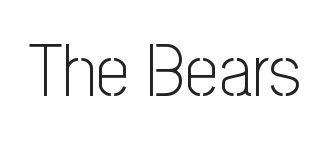
{"serif": "no", "italic": "no", "bold": "no", "weight": "light", "width": "condensed", "stroke_contrast": "low", "x_height": "medium", "monospaced": "no", "underline": "no", "letter_spacing": "normal", "letter_spacing_em": 0.0, "glyph_px": 74}
